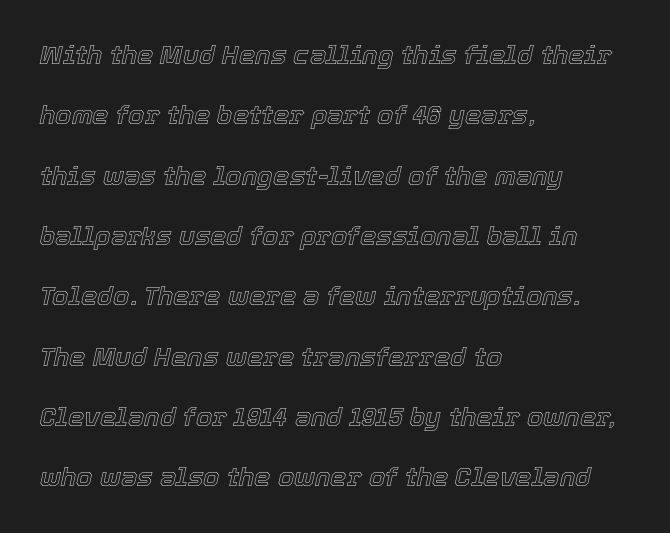
In terms of letterspacing, this is plain default setting. Type without underlining. The text block is weighted toward the left margin, trailing off unevenly rightward. Vertical spacing — loose. A typesetter would mark this as italic.
